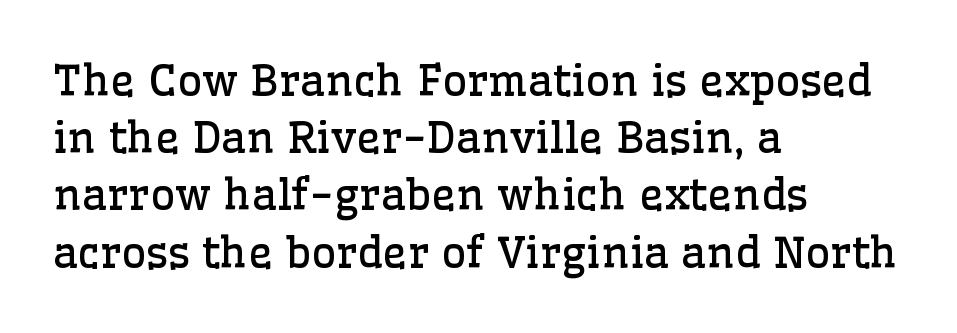
The image shows 43 px regular-weight serif type, upright; set left-aligned, normal line spacing (1.33x), normal letter spacing, not underlined; low stroke contrast and a medium x-height.
